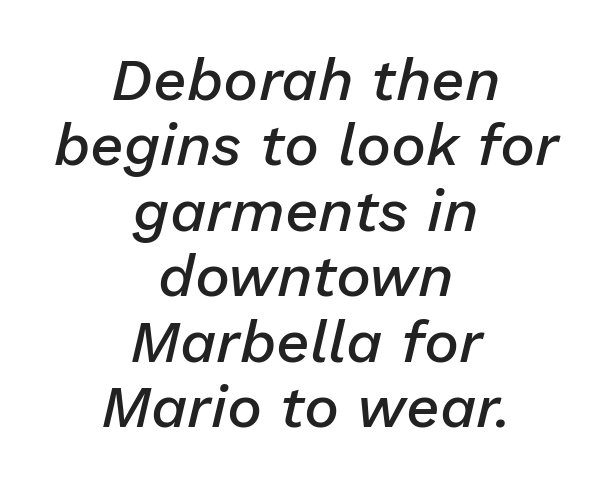
{"italic": "yes", "lean": "right", "slant_degrees": 13, "bold": "semi", "weight": "semibold", "width": "normal", "stroke_contrast": "low", "x_height": "medium", "monospaced": "no", "underline": "no", "align": "center", "line_spacing": "tight", "line_spacing_ratio": 1.11, "letter_spacing": "normal", "letter_spacing_em": 0.0, "glyph_px": 59}
